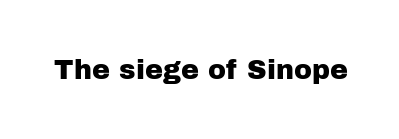
Q: Is the text italic (slanted)? A: No, it is upright.
Q: Is the text underlined? A: No.
Q: Is the spacing between letters normal or unusually wide? A: Normal.
